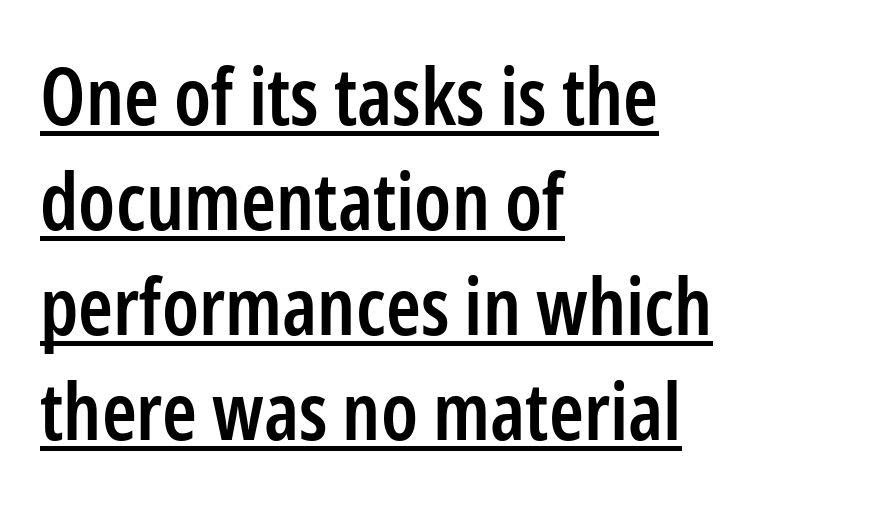
{"serif": "no", "italic": "no", "bold": "semi", "weight": "semibold", "width": "condensed", "stroke_contrast": "low", "x_height": "medium", "monospaced": "no", "underline": "yes", "align": "left", "line_spacing": "normal", "line_spacing_ratio": 1.33, "letter_spacing": "normal", "letter_spacing_em": 0.0, "glyph_px": 79}
